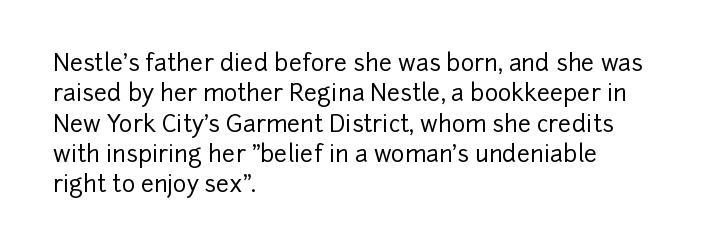
{"italic": "no", "underline": "no", "align": "left", "line_spacing": "normal", "line_spacing_ratio": 1.32, "letter_spacing": "normal", "letter_spacing_em": 0.0, "glyph_px": 23}
